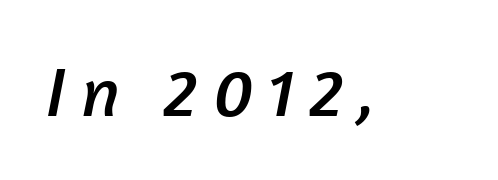
Q: Is the typeface a serif or a sans-serif typeface? A: Sans-serif.
Q: Is the text underlined? A: No.
Q: Is the spacing between letters normal or unusually wide? A: Unusually wide.
Q: Width (condensed, normal, or wide)? A: Normal.
Q: Stroke contrast? A: Low.
Q: x-height? A: Medium.
Q: Monospaced? A: No.
